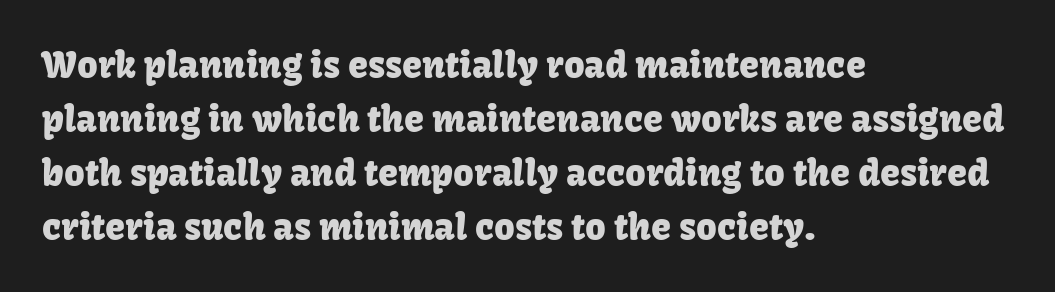
The image shows 36 px sans-serif type, upright; set left-aligned, normal line spacing (1.5x), normal letter spacing, not underlined; low stroke contrast and a medium x-height.
